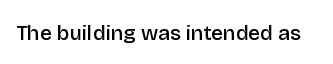
The image shows 21 px text type, upright; set normal letter spacing, not underlined.
